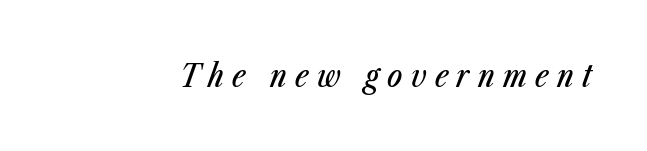
The image shows 32 px condensed type, italic (leaning right); set unusually wide letter spacing (+0.26 em), not underlined; low stroke contrast and a medium x-height.
